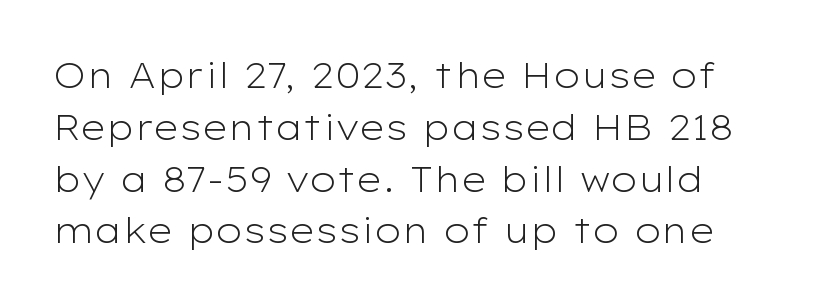
The image shows 35 px light, wide sans-serif type, upright; set normal line spacing (1.48x), normal letter spacing, not underlined; low stroke contrast and a medium x-height.
